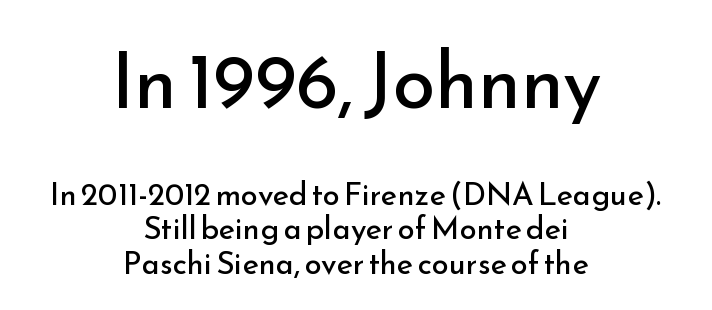
The image shows 77 px regular-weight sans-serif type, upright; set centered, tight line spacing (1.11x), normal letter spacing, not underlined; the first (top) block is 2.48x larger; low stroke contrast and a small x-height.
